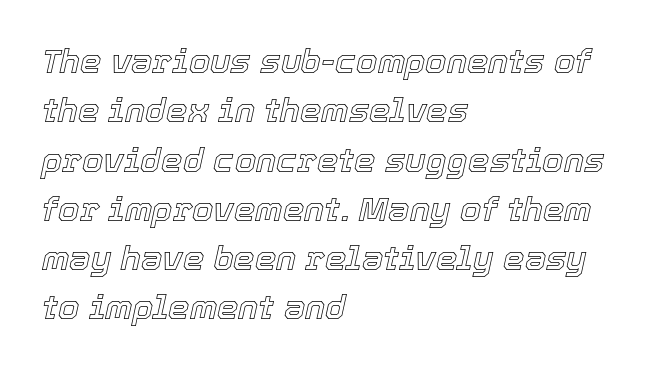
The image shows 34 px text type, italic (leaning right); set left-aligned, normal line spacing (1.45x), normal letter spacing, not underlined; a medium x-height.
